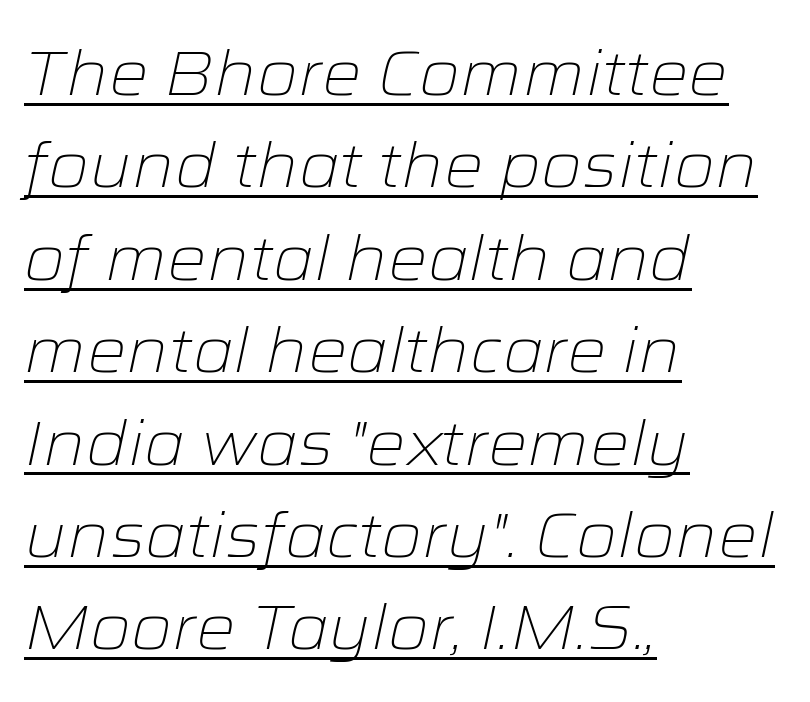
The image shows 62 px light, wide type, italic (leaning right); set left-aligned, normal line spacing (1.49x), normal letter spacing, underlined; low stroke contrast and a medium x-height.
